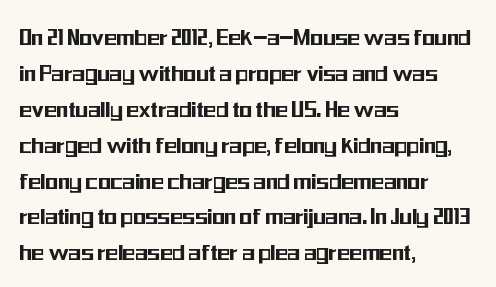
This is roman type, the default non-slanted kind. Standard letterfit; no display-style spreading of the glyphs. Evenly set lines give the paragraph a standard silhouette. The specimen omits any rule beneath the text block's lines. The paragraph shown leans on its left margin.
